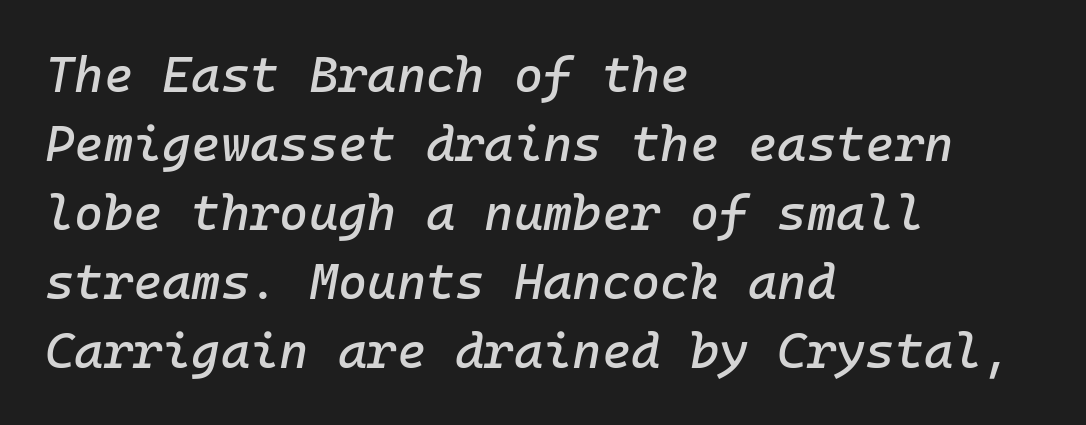
If you measured baseline to baseline, you'd find a middling distance. Has an underline been added? It has not. Here the glyphs are tracked normally, forming tight word shapes. The passage shown is typed in a monospace face where columns stay perfectly aligned.
